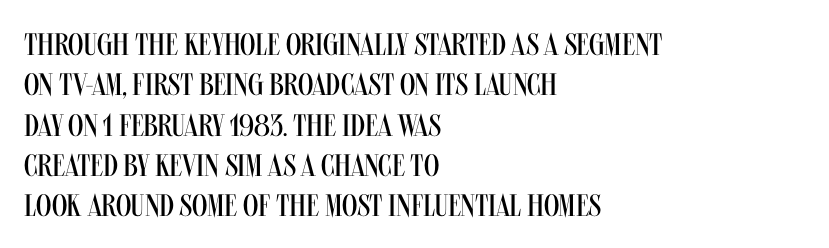
{"serif": "no", "italic": "no", "bold": "no", "weight": "regular", "width": "condensed", "stroke_contrast": "medium", "x_height": "large", "monospaced": "no", "underline": "no", "align": "left", "line_spacing": "normal", "line_spacing_ratio": 1.3, "letter_spacing": "normal", "letter_spacing_em": 0.0, "glyph_px": 31}
